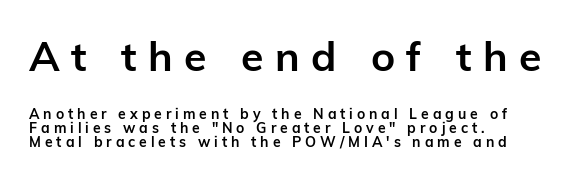
The ragged edge is on the right, which tells us the setting is flush left. The gap between lines stays unmarked. In this sample the first text group is rendered at the bigger scale. The letters advance in unequal steps, a hallmark of proportional type. No italicization has been applied; the sample stays upright. Leading: reduced.
